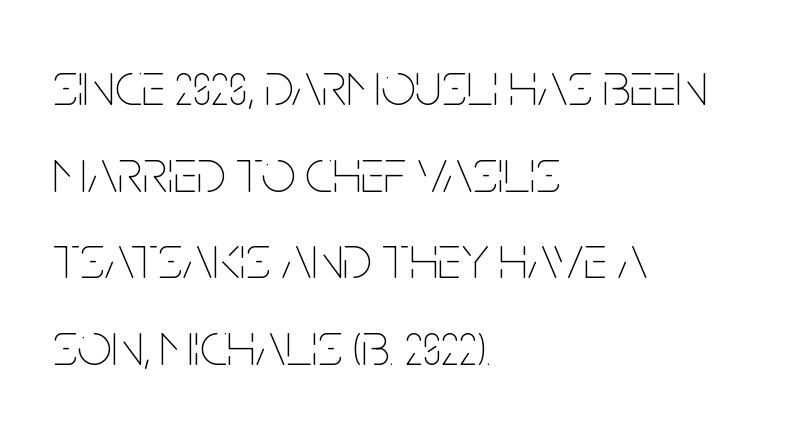
The image shows 61 px thin, condensed type, upright; set left-aligned, normal line spacing (1.42x), normal letter spacing, not underlined; low stroke contrast and a large x-height.
